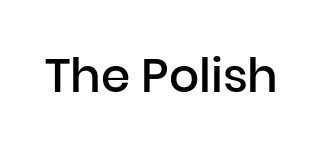
Q: Is the text bold? A: Semi-bold.
Q: Is the text italic (slanted)? A: No, it is upright.
Q: Is the typeface a serif or a sans-serif typeface? A: Sans-serif.
Q: Is the text underlined? A: No.
Q: Is the spacing between letters normal or unusually wide? A: Normal.
Q: Width (condensed, normal, or wide)? A: Normal.
Q: Stroke contrast? A: Low.
Q: x-height? A: Medium.
Q: Monospaced? A: No.
